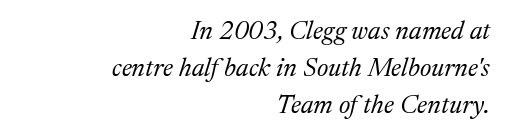
The image shows 26 px text type, italic (leaning right); set right-aligned, normal line spacing (1.43x), normal letter spacing, not underlined.
